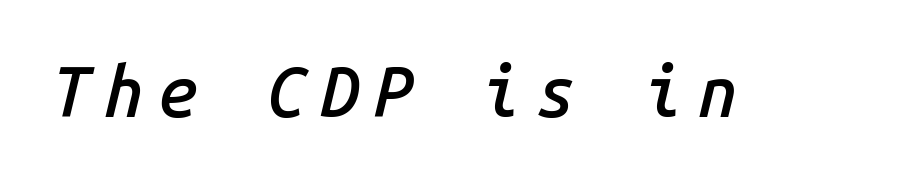
The image shows 70 px semibold type, italic (leaning right), monospaced; set unusually wide letter spacing (+0.21 em), not underlined; low stroke contrast and a medium x-height.
